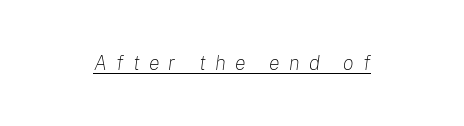
Somebody hit Ctrl+U on this one — the words are underlined. Observe the wide spacing: letters keep a clear distance from each other. The font sits on the lighter half of the weight spectrum, regular included. The typography opts for an oblique posture over an upright one.
